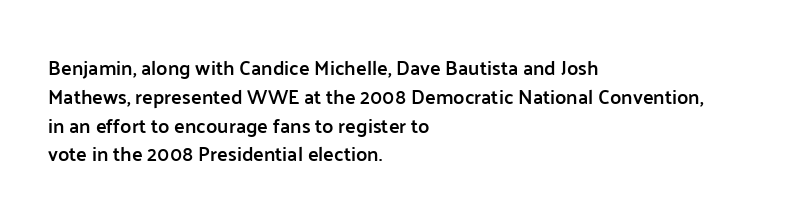
Anything drawn beneath the words? Only blank space. The line-height multiplier appears to be the usual default. Rendered with straight, roman letterforms. Each word holds together tightly as a unit, with standard inter-letter gaps. Every letter is mildly thick-stroked: semibold rather than bold. The paragraph has a hard left edge and a soft right edge.
